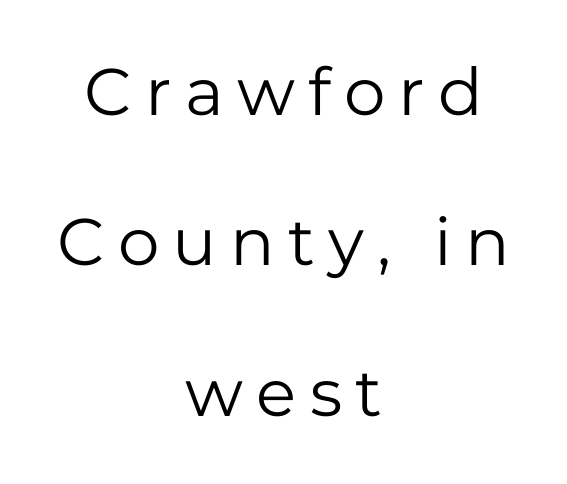
The image shows 66 px regular-weight sans-serif type, upright; set centered, loose line spacing (2.28x), unusually wide letter spacing (+0.2 em), not underlined; low stroke contrast and a medium x-height.
